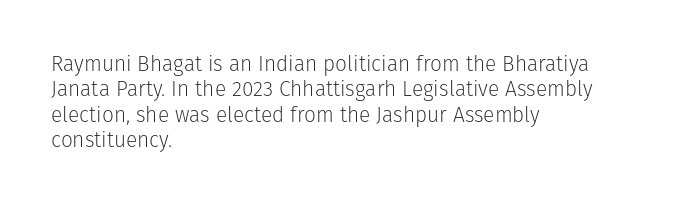
Q: Is the text bold? A: No.
Q: Is the text italic (slanted)? A: No, it is upright.
Q: Is the text underlined? A: No.
Q: How is the paragraph aligned? A: Left-aligned.
Q: Is the spacing between letters normal or unusually wide? A: Normal.
